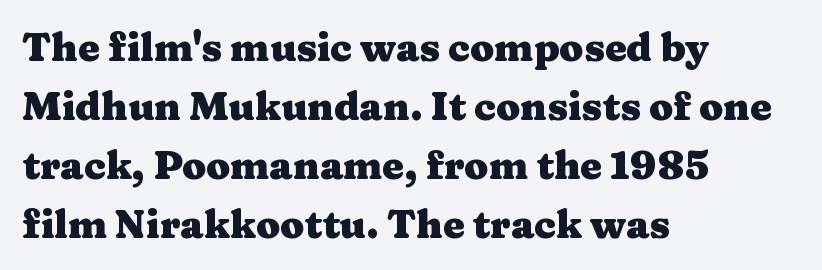
Are there feet on the stems? There are — it's a serif. What stands out about the letter spacing? Nothing — it is the standard amount. Looks like regular typesetting: each glyph gets only the width it needs. This sample is left-justified, so line endings fall wherever the words run out.
